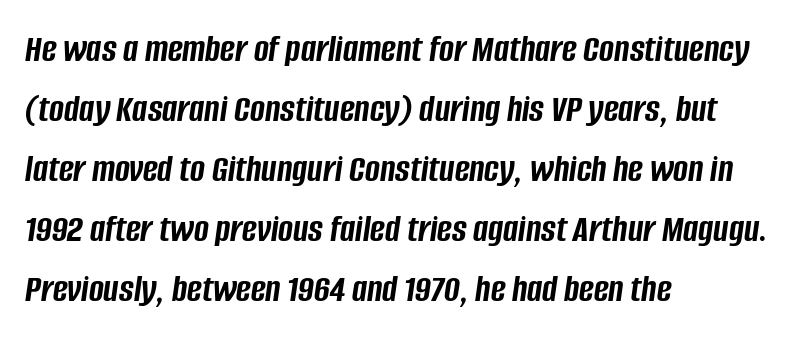
Q: Is the text bold? A: Yes.
Q: Is the text italic (slanted)? A: Yes, it leans right by about 8 degrees.
Q: Is the text underlined? A: No.
Q: How is the paragraph aligned? A: Left-aligned.
Q: Is the spacing between letters normal or unusually wide? A: Normal.
Q: Is the spacing between lines tight, normal or loose? A: Normal.
Q: Width (condensed, normal, or wide)? A: Condensed.
Q: Stroke contrast? A: Low.
Q: x-height? A: Large.
Q: Monospaced? A: No.
